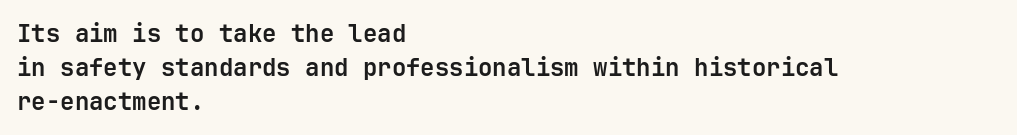
Q: Is the text bold? A: Yes.
Q: Is the text italic (slanted)? A: No, it is upright.
Q: Is the text underlined? A: No.
Q: How is the paragraph aligned? A: Left-aligned.
Q: Is the spacing between letters normal or unusually wide? A: Normal.
Q: Is the spacing between lines tight, normal or loose? A: Normal.
